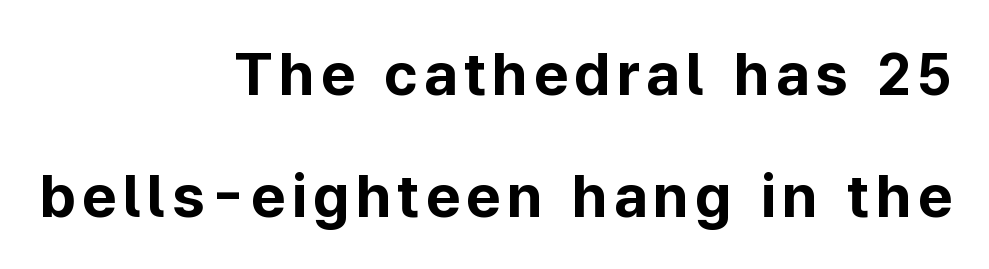
{"serif": "no", "italic": "no", "bold": "yes", "weight": "bold", "width": "normal", "stroke_contrast": "low", "x_height": "medium", "monospaced": "no", "underline": "no", "align": "right", "line_spacing": "loose", "line_spacing_ratio": 2.03, "glyph_px": 60}
